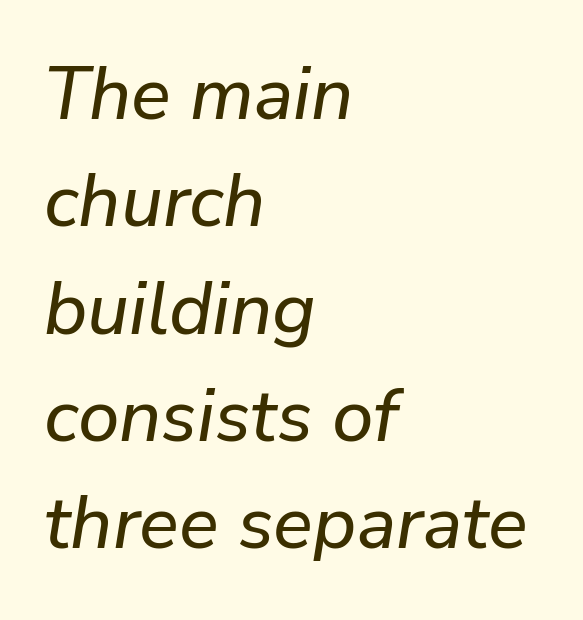
Q: Is the text italic (slanted)? A: Yes, it leans right by about 9 degrees.
Q: Is the text underlined? A: No.
Q: How is the paragraph aligned? A: Left-aligned.
Q: Is the spacing between letters normal or unusually wide? A: Normal.
Q: Is the spacing between lines tight, normal or loose? A: Normal.
Q: Width (condensed, normal, or wide)? A: Normal.
Q: Stroke contrast? A: Low.
Q: x-height? A: Medium.
Q: Monospaced? A: No.
